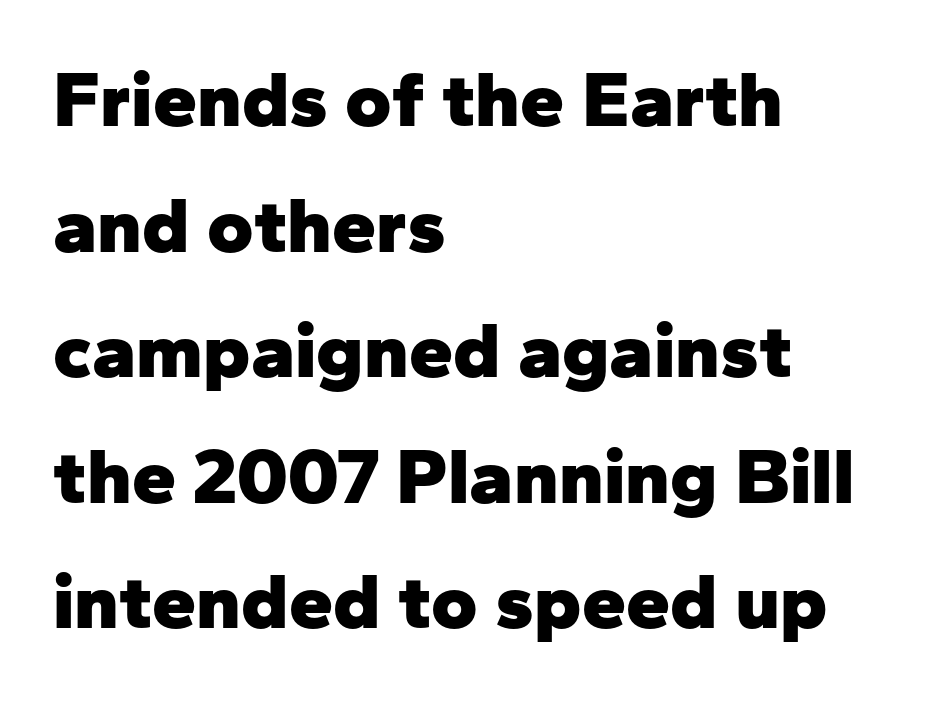
The image shows 79 px heavy sans-serif type, upright; set left-aligned, normal line spacing (1.59x), normal letter spacing, not underlined; low stroke contrast and a medium x-height.
